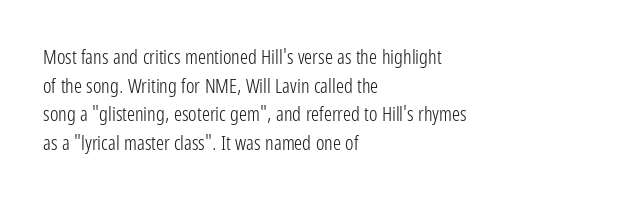
The image shows 20 px text type, upright; set left-aligned, normal line spacing (1.43x), normal letter spacing, not underlined.
